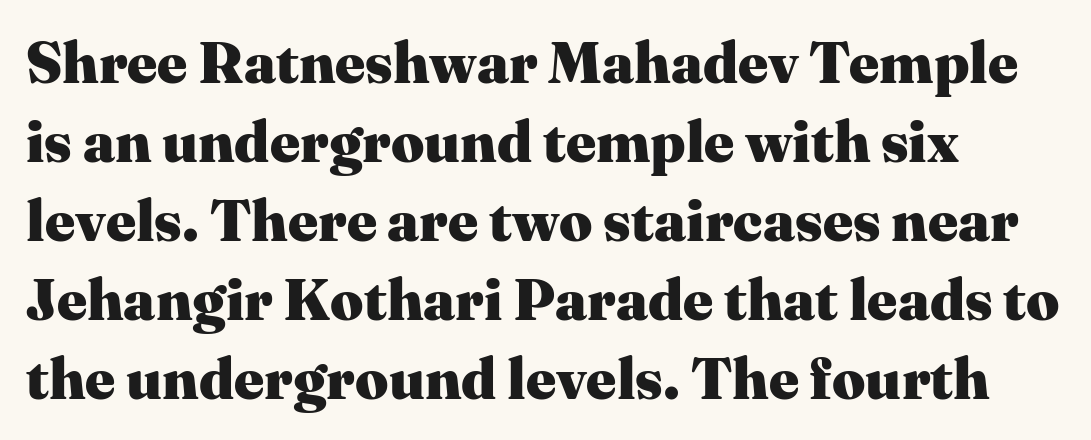
The image shows 58 px heavy serif type, upright; set left-aligned, normal line spacing (1.36x), normal letter spacing, not underlined; medium stroke contrast and a medium x-height.
